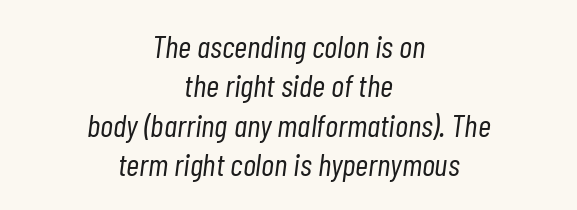
{"italic": "yes", "lean": "right", "slant_degrees": 7, "bold": "no", "weight": "light", "width": "condensed", "stroke_contrast": "low", "x_height": "medium", "monospaced": "no", "underline": "no", "align": "center", "line_spacing_ratio": 1.23, "letter_spacing": "normal", "letter_spacing_em": 0.0, "glyph_px": 32}
